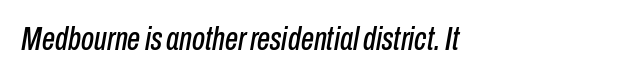
Bare-footed words on every line. Character widths vary here, with narrow letters taking less room than wide ones. The horizontal fit of the characters is conventional and even. Visually the block forms a straight wall on the left and a jagged coastline on the right. Posture: slanted.
